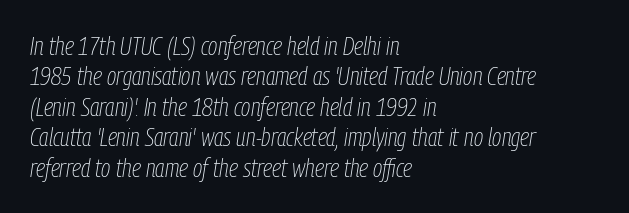
The image shows 25 px text type, italic (leaning right); set left-aligned, line spacing 1.22x, normal letter spacing, not underlined.
